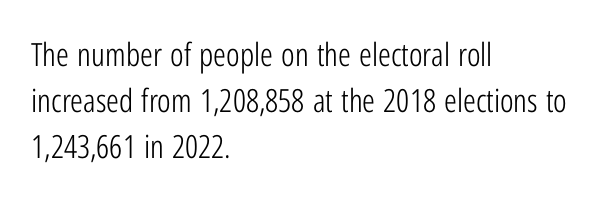
{"serif": "no", "italic": "no", "bold": "no", "weight": "light", "width": "condensed", "stroke_contrast": "low", "x_height": "medium", "monospaced": "no", "underline": "no", "align": "left", "line_spacing": "normal", "line_spacing_ratio": 1.43, "letter_spacing": "normal", "letter_spacing_em": 0.0, "glyph_px": 32}
